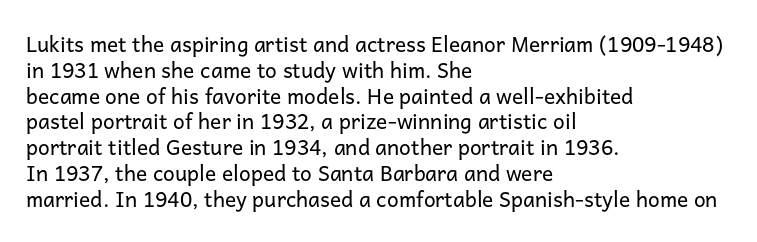
{"italic": "no", "bold": "no", "underline": "no", "align": "left", "line_spacing_ratio": 1.23, "letter_spacing": "normal", "letter_spacing_em": 0.0, "glyph_px": 21}
